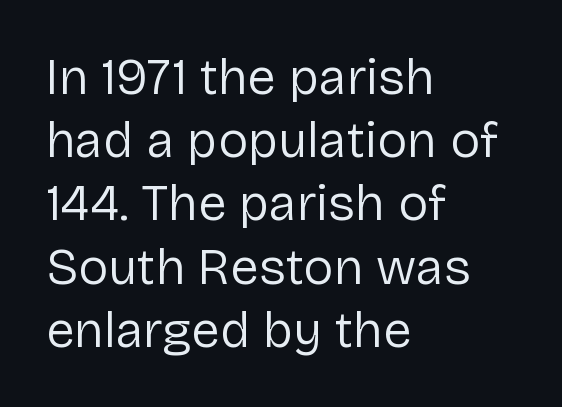
The image shows 51 px regular-weight sans-serif type, upright; set left-aligned, line spacing 1.24x, normal letter spacing, not underlined; low stroke contrast and a medium x-height.
